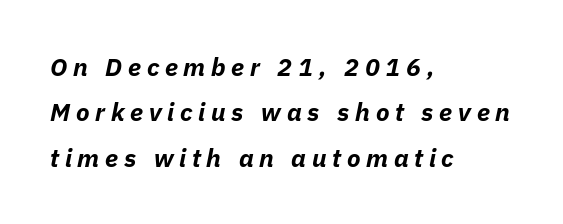
Q: Is the text bold? A: Yes.
Q: Is the text italic (slanted)? A: Yes, it leans right by about 11 degrees.
Q: Is the text underlined? A: No.
Q: How is the paragraph aligned? A: Left-aligned.
Q: Is the spacing between letters normal or unusually wide? A: Unusually wide.
